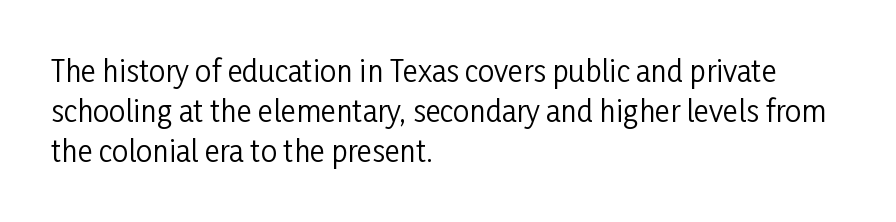
A quiet, ordinary-to-light weight characterises the typeface. Observe the ordinary spacing: letters are neighbours, not strangers. The rendering uses a moderate line-height, typical for paragraphs. The compositor pushed each line to the left boundary. Character widths vary here, with narrow letters taking less room than wide ones. If you drew a line through each stem, it would be perfectly vertical.
